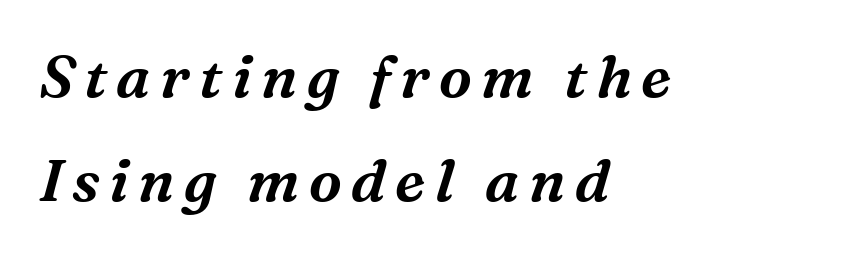
Underline: absent. The specimen reads as italic at a glance. Layout note: lines flush left. What kind of face is this? One with serifs.
